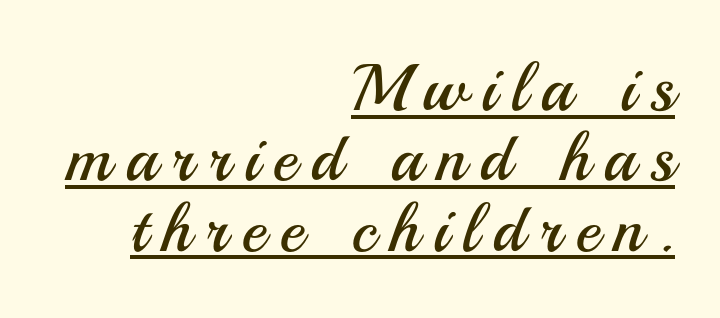
The image shows 67 px regular-weight sans-serif type; set right-aligned, tight line spacing (1.05x), unusually wide letter spacing (+0.21 em), underlined; medium stroke contrast and a small x-height.
